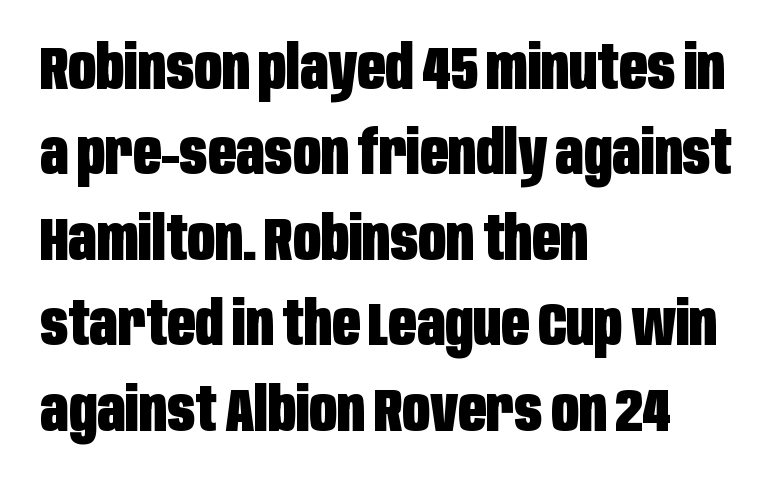
{"serif": "no", "italic": "no", "bold": "yes", "weight": "heavy", "width": "condensed", "stroke_contrast": "low", "x_height": "large", "monospaced": "no", "underline": "no", "align": "left", "line_spacing": "normal", "line_spacing_ratio": 1.4, "letter_spacing": "normal", "letter_spacing_em": 0.0, "glyph_px": 61}
